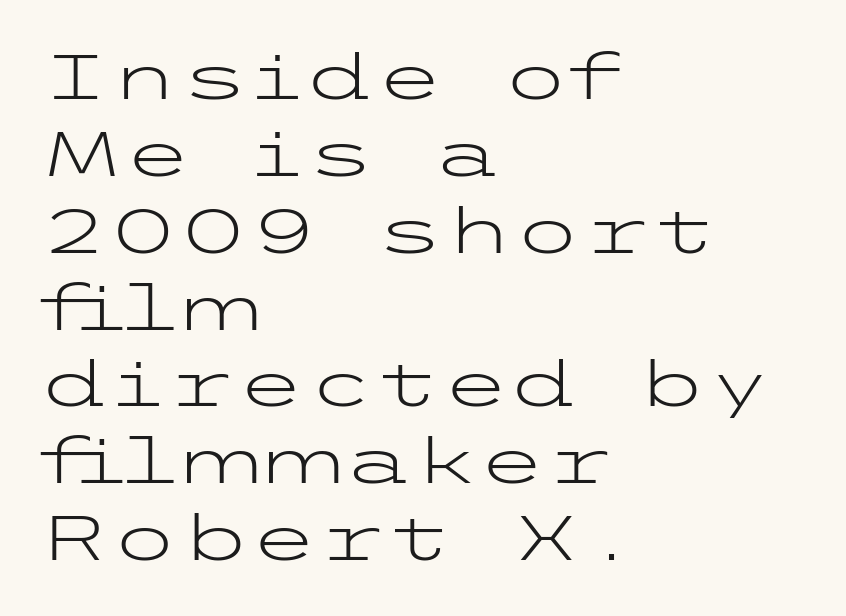
Q: Is the text bold? A: No.
Q: Is the text italic (slanted)? A: No, it is upright.
Q: Is the typeface a serif or a sans-serif typeface? A: Sans-serif.
Q: Is the text underlined? A: No.
Q: How is the paragraph aligned? A: Left-aligned.
Q: Is the spacing between letters normal or unusually wide? A: Normal.
Q: Width (condensed, normal, or wide)? A: Wide.
Q: Stroke contrast? A: Low.
Q: x-height? A: Medium.
